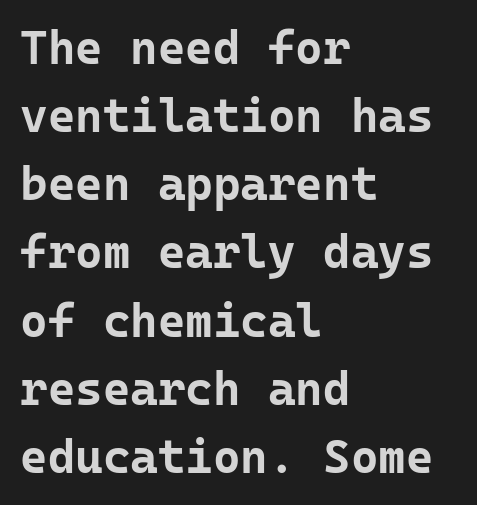
Q: Is the text bold? A: Yes.
Q: Is the text italic (slanted)? A: No, it is upright.
Q: Is the typeface a serif or a sans-serif typeface? A: Sans-serif.
Q: Is the text underlined? A: No.
Q: How is the paragraph aligned? A: Left-aligned.
Q: Is the spacing between letters normal or unusually wide? A: Normal.
Q: Is the spacing between lines tight, normal or loose? A: Normal.
Q: Width (condensed, normal, or wide)? A: Normal.
Q: Stroke contrast? A: Low.
Q: x-height? A: Medium.
Q: Monospaced? A: Yes.
